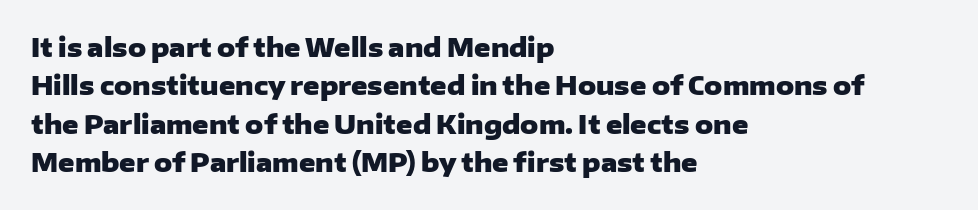
The image shows 25 px bold type, upright; set left-aligned, normal line spacing (1.54x), normal letter spacing, not underlined.
